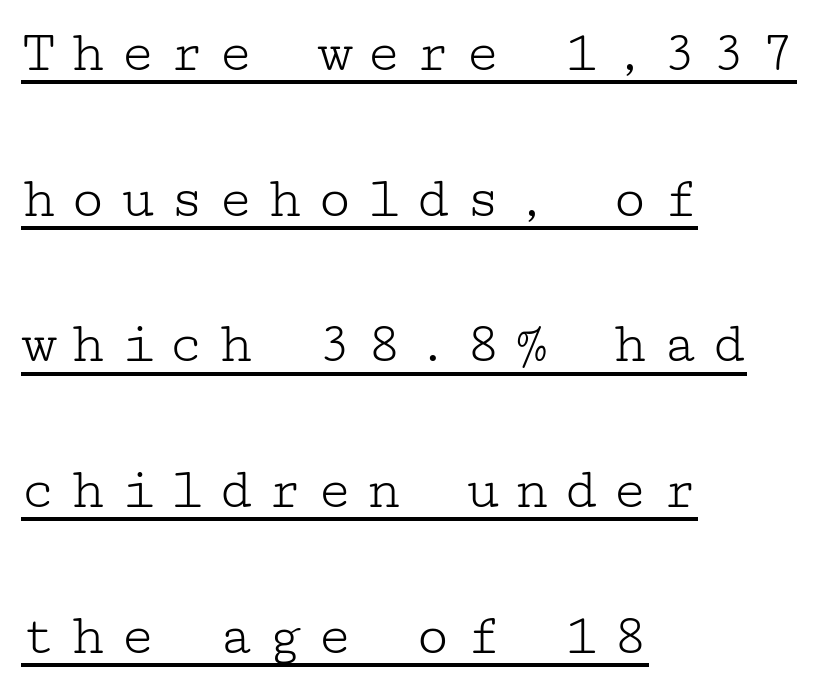
The image shows 59 px light, wide serif type, upright; set left-aligned, loose line spacing (2.47x), unusually wide letter spacing (+0.23 em), underlined; low stroke contrast and a medium x-height.
